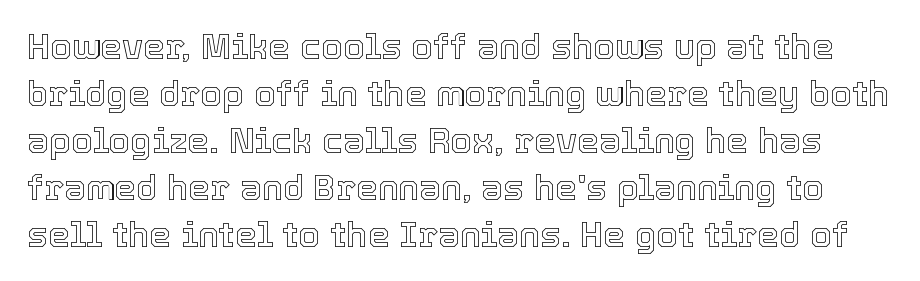
Q: Is the text italic (slanted)? A: No, it is upright.
Q: Is the text underlined? A: No.
Q: Is the spacing between letters normal or unusually wide? A: Normal.
Q: Is the spacing between lines tight, normal or loose? A: Normal.
Q: Width (condensed, normal, or wide)? A: Normal.
Q: x-height? A: Medium.
Q: Monospaced? A: No.
